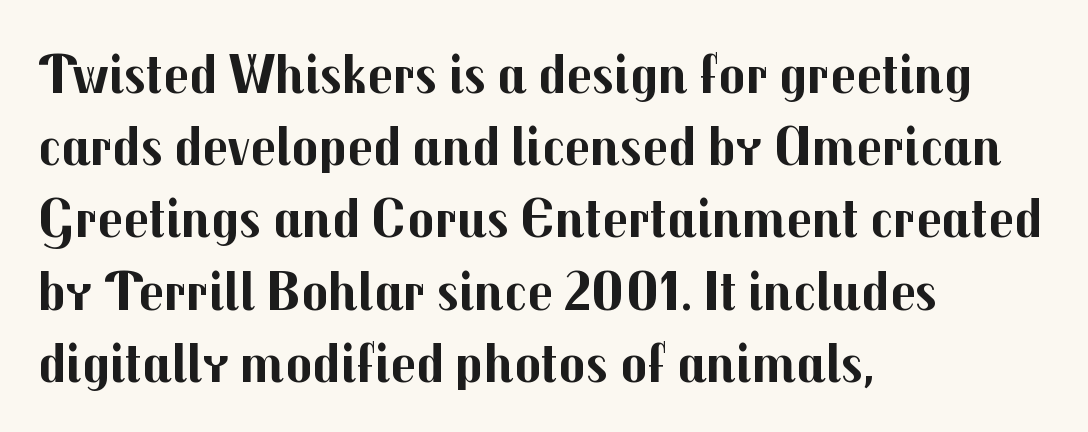
The image shows 56 px bold sans-serif type, upright; set left-aligned, normal line spacing (1.29x), normal letter spacing, not underlined; medium stroke contrast and a medium x-height.
